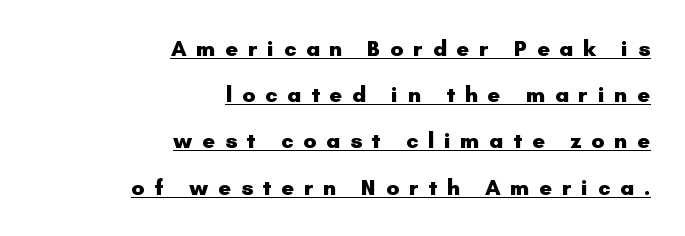
If you drew a ruler down the right edge, every line would touch it. Words appear elongated and porous because spacing is wide. Check the space under the baseline: a stroke is drawn there. Is there any slant? The stems are plumb.
